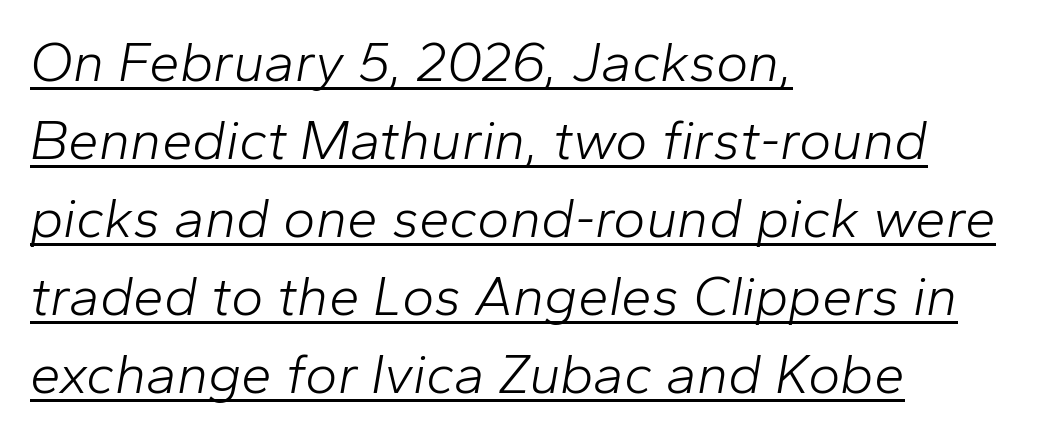
The image shows 55 px light type, italic (leaning right); set left-aligned, normal line spacing (1.42x), normal letter spacing, underlined; low stroke contrast and a medium x-height.
